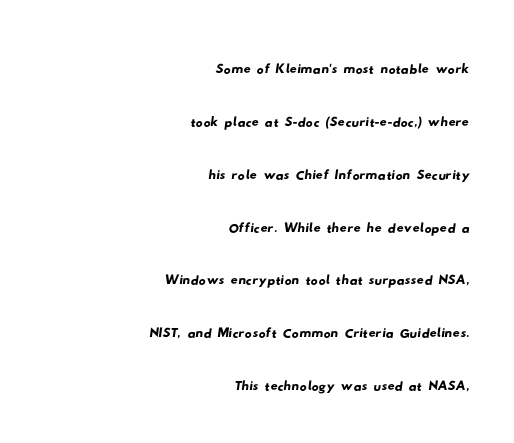
The rendering uses a moderate line-height, typical for paragraphs. The type family on display is of the sans-serif kind. The face used here is proportionally spaced, like ordinary book or web type. Short and long lines alike share a common ending point at right.
